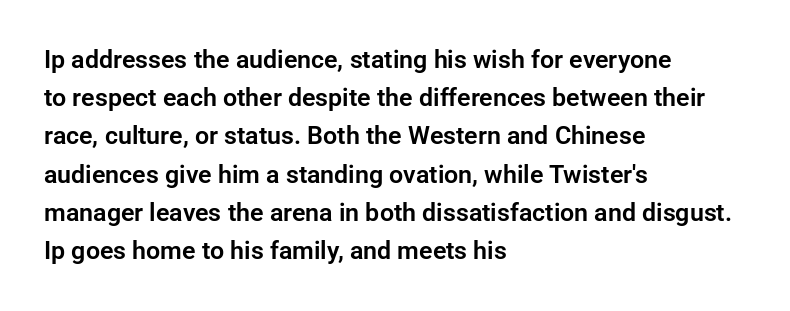
{"italic": "no", "underline": "no", "align": "left", "line_spacing": "normal", "line_spacing_ratio": 1.53, "letter_spacing": "normal", "letter_spacing_em": 0.0, "glyph_px": 25}
